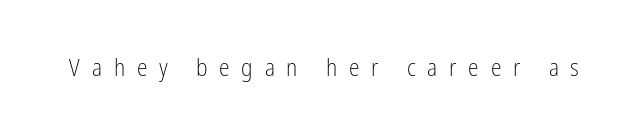
Rendered with straight, roman letterforms. Students, note that the glyphs here are deliberately spaced far apart. These glyphs show unthickened strokes, regular width or finer. Nobody drew a line under any word here.
